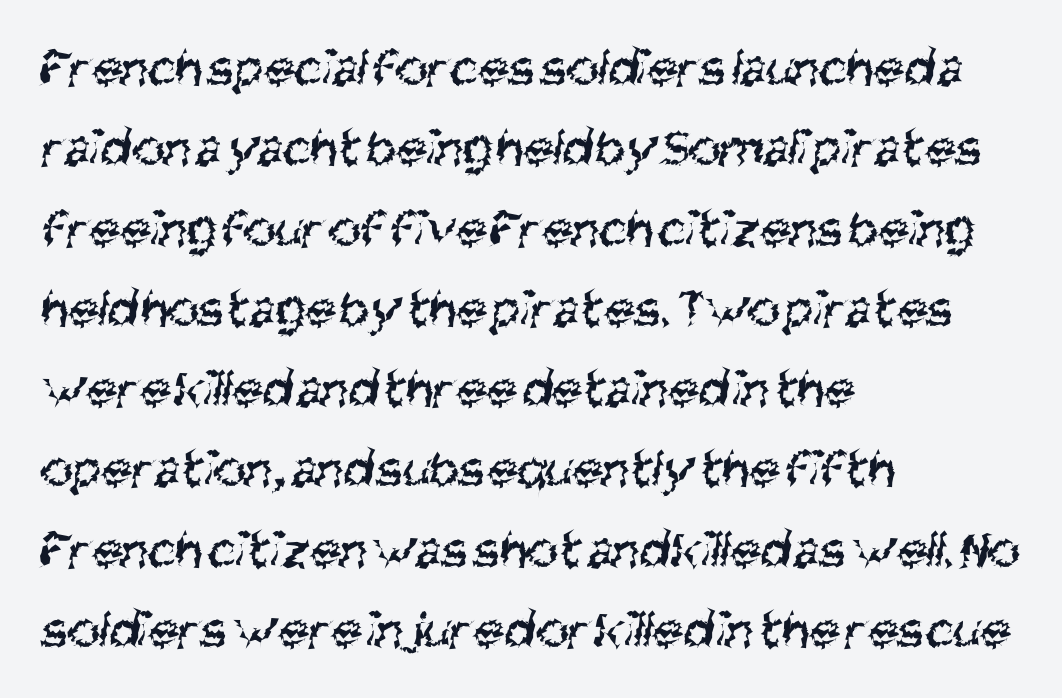
{"serif": "no", "bold": "no", "weight": "regular", "width": "condensed", "stroke_contrast": "medium", "x_height": "large", "monospaced": "no", "underline": "no", "align": "left", "line_spacing": "normal", "line_spacing_ratio": 1.46, "letter_spacing": "normal", "letter_spacing_em": 0.0, "glyph_px": 55}
